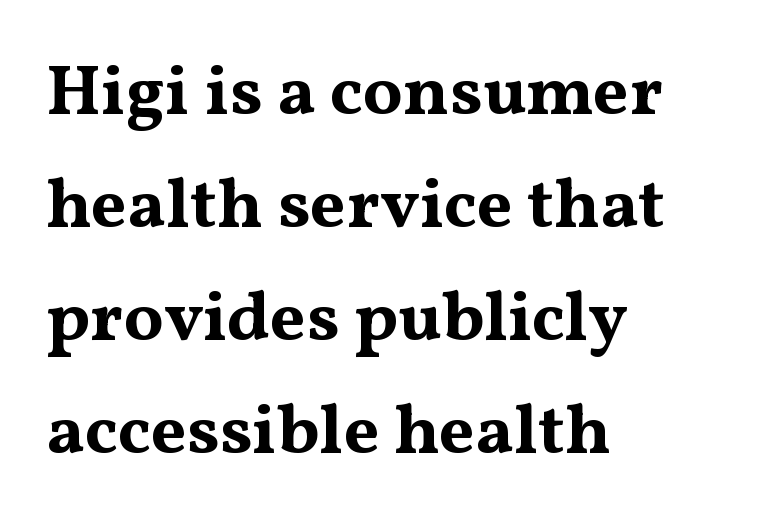
A serif font was chosen for this passage. Decoration check: the copy has no underline. Compared with a centered layout, this one pins lines to the left instead. These lines keep a tight, regular rhythm from letter to letter. Weight check: bold — yes, fully. Nope, not italic — everything's standing straight.
